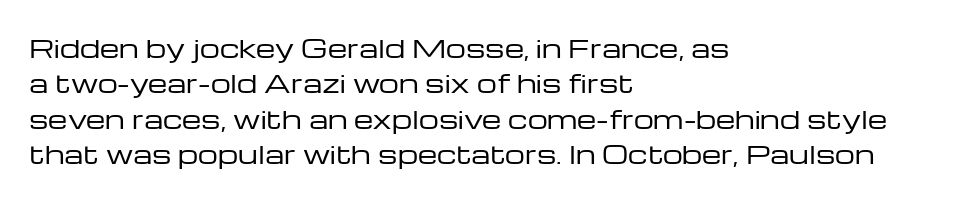
Q: Is the text bold? A: No.
Q: Is the text italic (slanted)? A: No, it is upright.
Q: Is the text underlined? A: No.
Q: How is the paragraph aligned? A: Left-aligned.
Q: Is the spacing between letters normal or unusually wide? A: Normal.
Q: Is the spacing between lines tight, normal or loose? A: Normal.
